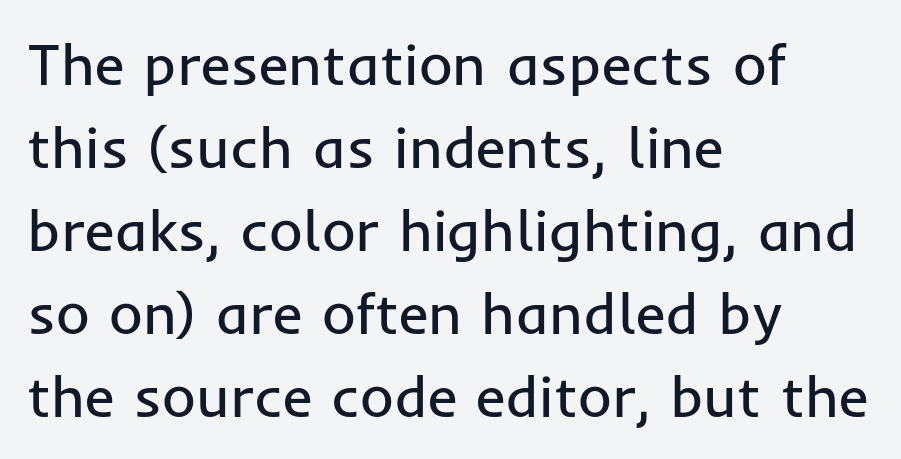
Does the leading feel generous? No, just average. Descenders hang freely into open space. You could call the tracking neutral — neither tight nor loose. These lines are rendered in a variable-pitch font.
